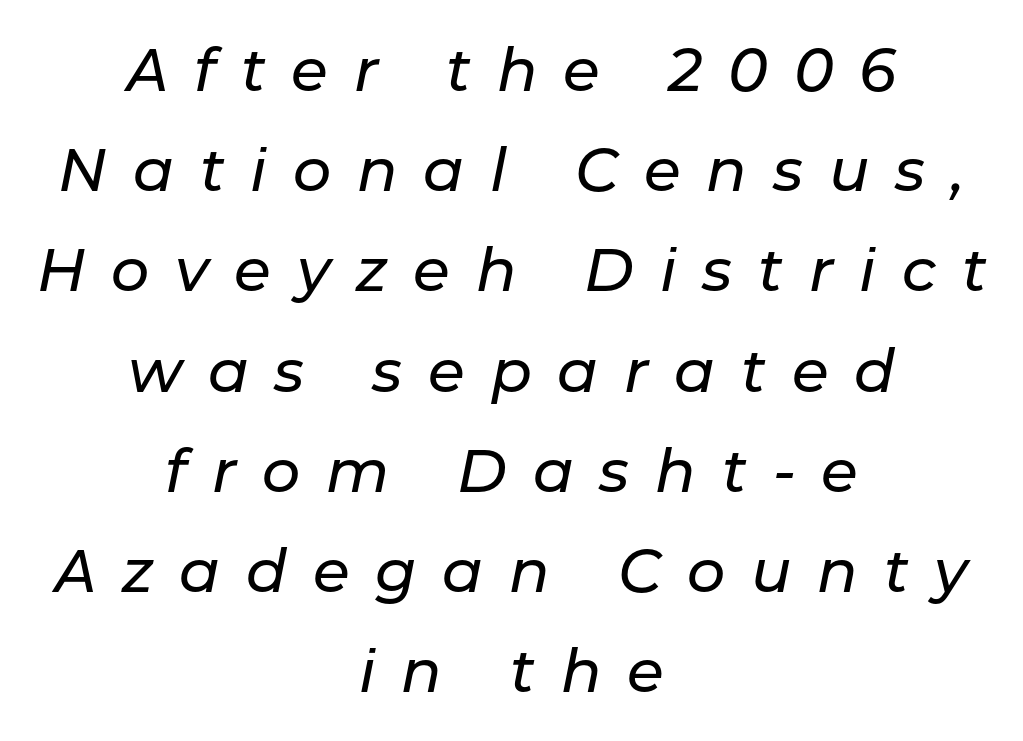
The leading is moderate, giving the passage an even texture. Students, note that the glyphs here are deliberately spaced far apart. The rendering applies a slant to the glyphs. Each line is balanced around a shared central axis. The passage shown is typed in a proportional face where columns would drift. Quick note: underline off.
